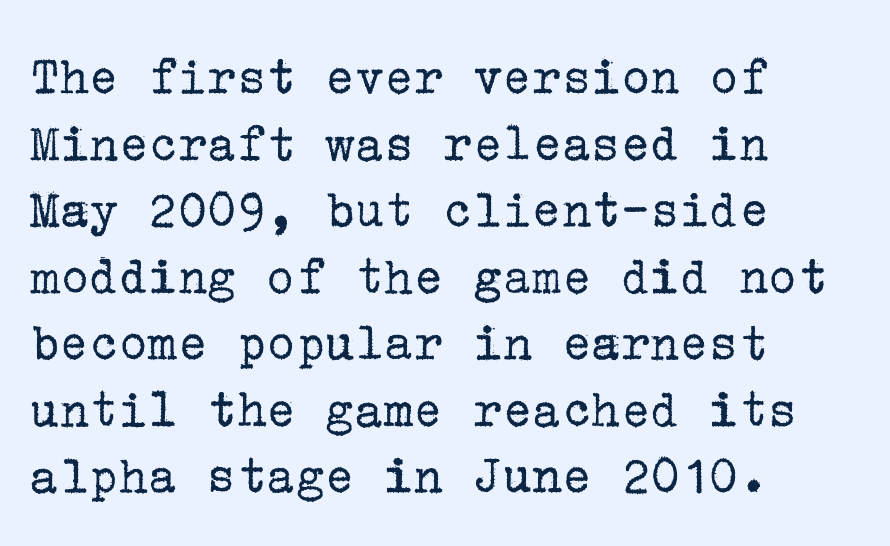
The image shows 55 px regular-weight serif type, upright; set left-aligned, line spacing 1.21x, normal letter spacing, not underlined; low stroke contrast and a medium x-height.
